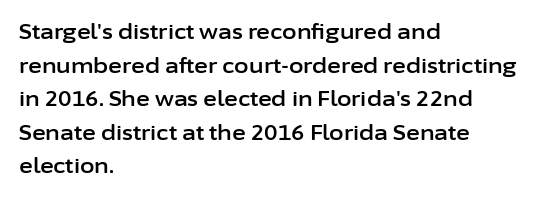
The image shows 21 px text type, upright; set left-aligned, normal line spacing (1.6x), normal letter spacing, not underlined.
